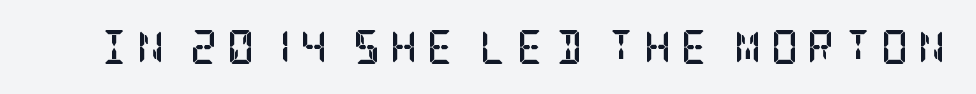
{"serif": "yes", "italic": "no", "bold": "yes", "weight": "semibold", "width": "condensed", "stroke_contrast": "low", "x_height": "large", "underline": "no", "letter_spacing": "wide", "letter_spacing_em": 0.27, "glyph_px": 34}
